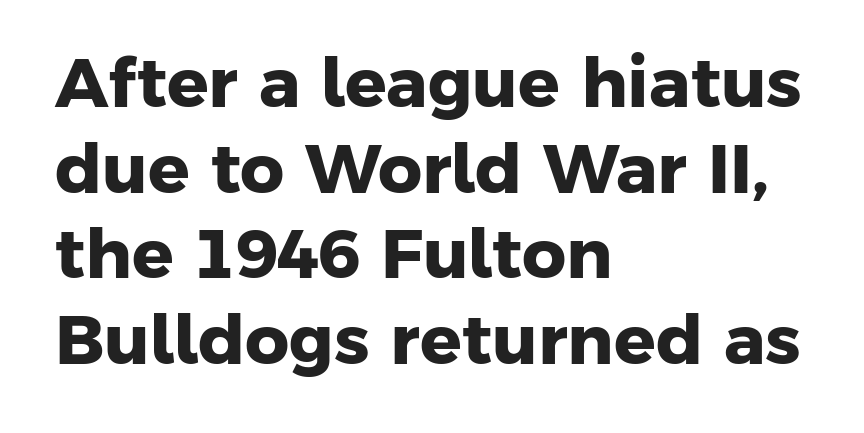
Q: Is the text bold? A: Yes.
Q: Is the typeface a serif or a sans-serif typeface? A: Sans-serif.
Q: Is the text underlined? A: No.
Q: How is the paragraph aligned? A: Left-aligned.
Q: Is the spacing between letters normal or unusually wide? A: Normal.
Q: Width (condensed, normal, or wide)? A: Normal.
Q: Stroke contrast? A: Low.
Q: x-height? A: Medium.
Q: Monospaced? A: No.
